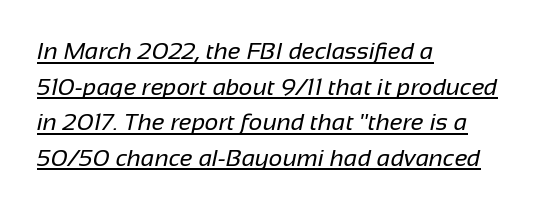
The image shows 24 px text type; set left-aligned, normal line spacing (1.48x), normal letter spacing, underlined.
